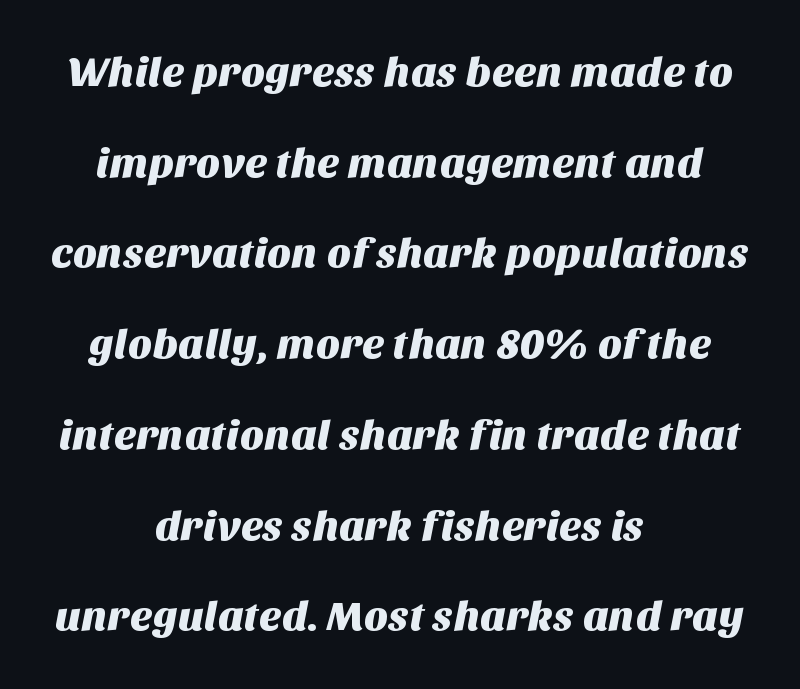
The image shows 42 px sans-serif type; set centered, loose line spacing (2.16x), normal letter spacing, not underlined; medium stroke contrast and a large x-height.
